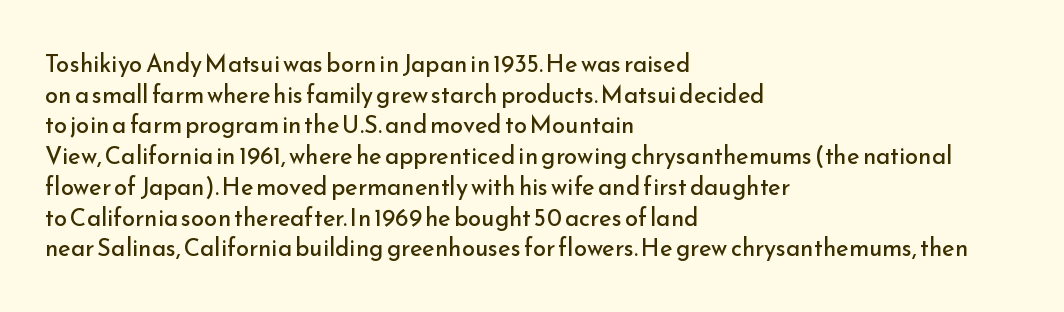
{"italic": "no", "bold": "no", "underline": "no", "align": "left", "line_spacing": "normal", "line_spacing_ratio": 1.28, "letter_spacing": "normal", "letter_spacing_em": 0.0, "glyph_px": 24}
